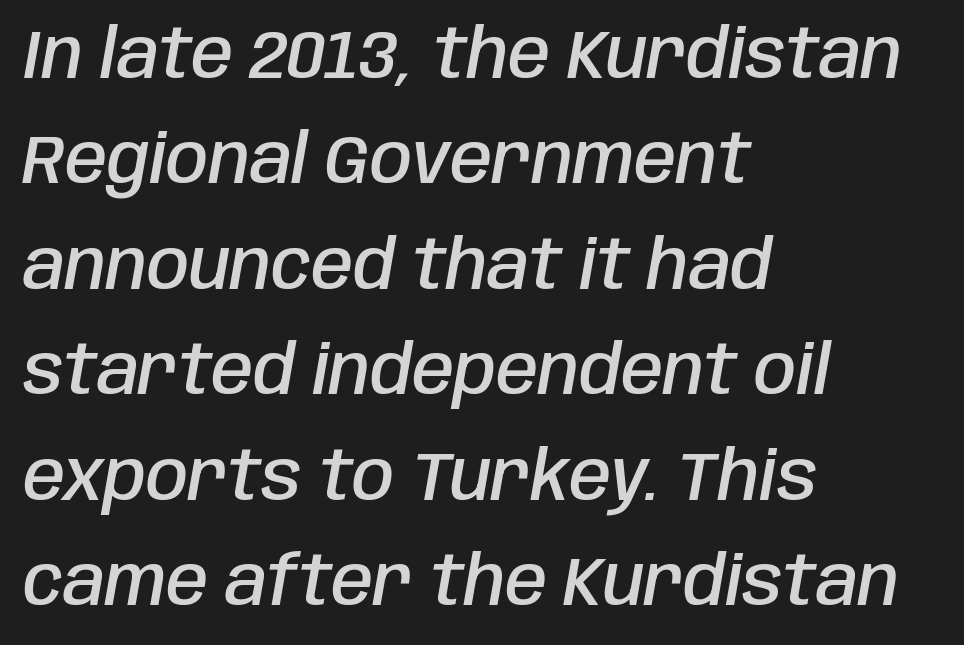
What weight is shown? A semibold, between regular and bold. Varying glyph widths throughout — classic text-font behaviour. If you drew a ruler down the left edge, every line would touch it. Inter-character spacing is left at the font's built-in metrics.
